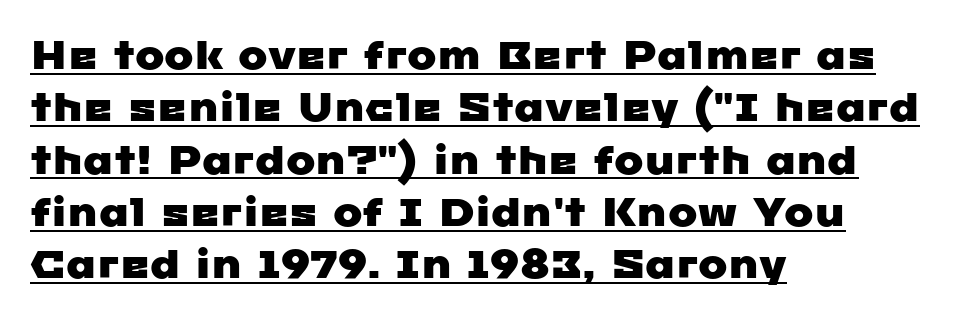
Q: Is the typeface a serif or a sans-serif typeface? A: Sans-serif.
Q: Is the text underlined? A: Yes.
Q: How is the paragraph aligned? A: Left-aligned.
Q: Is the spacing between letters normal or unusually wide? A: Normal.
Q: Is the spacing between lines tight, normal or loose? A: Normal.
Q: Width (condensed, normal, or wide)? A: Wide.
Q: Stroke contrast? A: Low.
Q: x-height? A: Medium.
Q: Monospaced? A: No.
